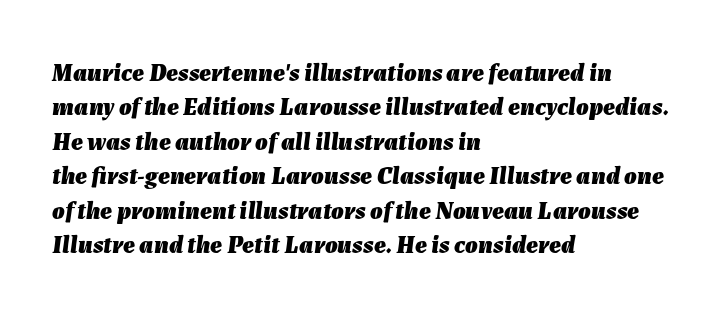
Reading down the column, the eye jumps a familiar distance to each next line. The letters sit at their default tracking, neither squeezed nor spread. The words here are not underlined. A full-strength bold gives these letters their thick strokes. These lines stack with their left ends in a neat column. Characters are canted at an angle relative to the baseline's perpendicular.
